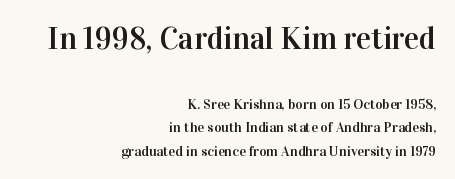
{"serif": "yes", "italic": "no", "width": "normal", "stroke_contrast": "high", "x_height": "medium", "monospaced": "no", "underline": "no", "align": "right", "line_spacing": "normal", "line_spacing_ratio": 1.66, "letter_spacing": "normal", "letter_spacing_em": 0.0, "larger_block": "first", "size_ratio": 2.21, "glyph_px": 31}
